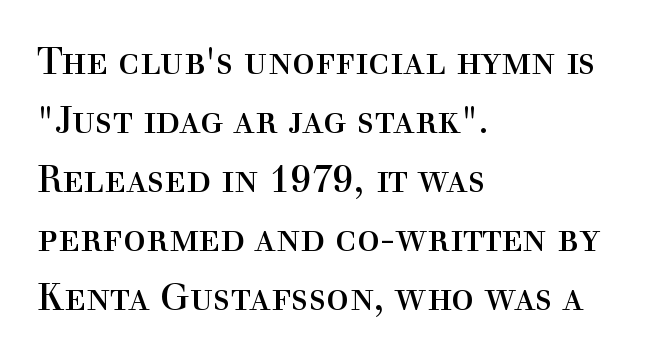
Q: Is the text bold? A: No.
Q: Is the text italic (slanted)? A: No, it is upright.
Q: Is the typeface a serif or a sans-serif typeface? A: Serif.
Q: Is the text underlined? A: No.
Q: How is the paragraph aligned? A: Left-aligned.
Q: Is the spacing between letters normal or unusually wide? A: Normal.
Q: Is the spacing between lines tight, normal or loose? A: Normal.
Q: Width (condensed, normal, or wide)? A: Normal.
Q: x-height? A: Medium.
Q: Monospaced? A: No.
